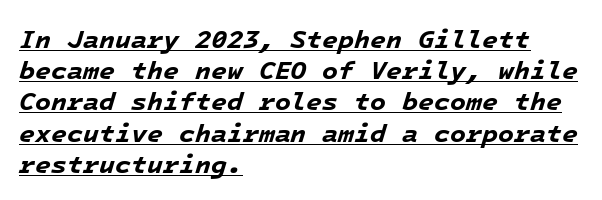
Q: Is the text bold? A: Yes.
Q: Is the text italic (slanted)? A: Yes, it leans right by about 16 degrees.
Q: Is the text underlined? A: Yes.
Q: How is the paragraph aligned? A: Left-aligned.
Q: Is the spacing between letters normal or unusually wide? A: Normal.
